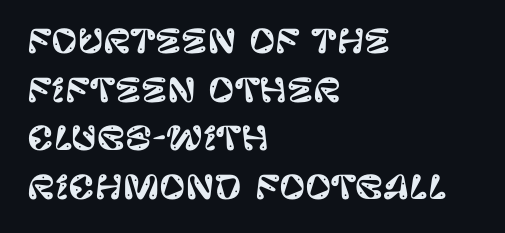
Q: Is the text italic (slanted)? A: Yes.
Q: Is the typeface a serif or a sans-serif typeface? A: Sans-serif.
Q: Is the text underlined? A: No.
Q: How is the paragraph aligned? A: Left-aligned.
Q: Is the spacing between letters normal or unusually wide? A: Normal.
Q: Is the spacing between lines tight, normal or loose? A: Normal.
Q: Width (condensed, normal, or wide)? A: Normal.
Q: Stroke contrast? A: Low.
Q: x-height? A: Large.
Q: Monospaced? A: No.
